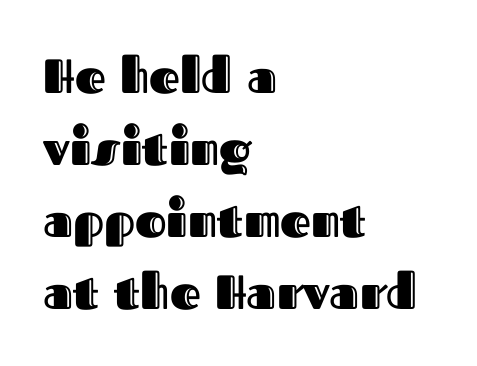
The image shows 48 px text type, upright; set left-aligned, normal line spacing (1.5x), normal letter spacing, not underlined; a medium x-height.
